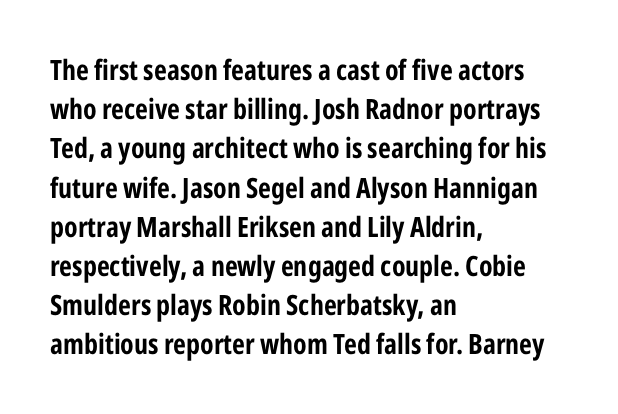
Q: Is the text italic (slanted)? A: No, it is upright.
Q: Is the typeface a serif or a sans-serif typeface? A: Sans-serif.
Q: Is the text underlined? A: No.
Q: How is the paragraph aligned? A: Left-aligned.
Q: Is the spacing between letters normal or unusually wide? A: Normal.
Q: Is the spacing between lines tight, normal or loose? A: Normal.
Q: Width (condensed, normal, or wide)? A: Condensed.
Q: Stroke contrast? A: Low.
Q: x-height? A: Medium.
Q: Monospaced? A: No.
